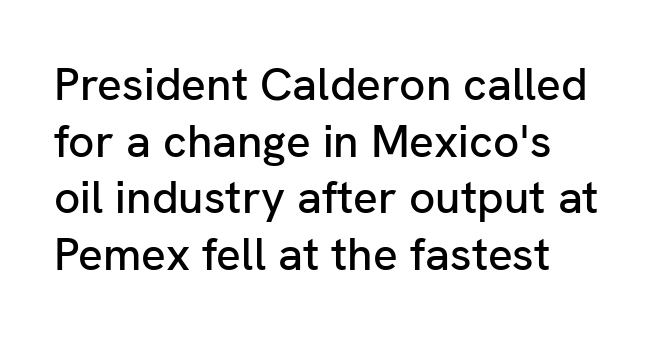
The image shows 46 px sans-serif type, upright; set left-aligned, line spacing 1.23x, normal letter spacing, not underlined; low stroke contrast and a medium x-height.
